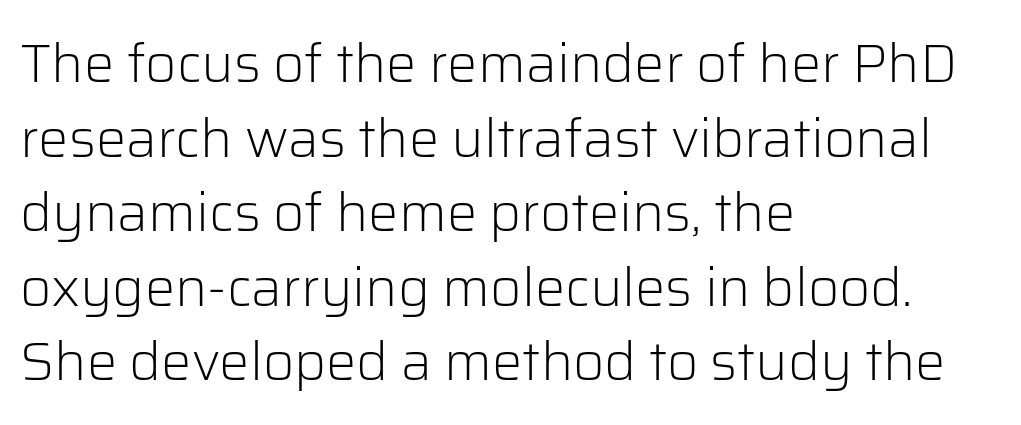
{"serif": "no", "italic": "no", "bold": "no", "weight": "light", "width": "normal", "stroke_contrast": "low", "x_height": "medium", "monospaced": "no", "underline": "no", "align": "left", "line_spacing": "normal", "line_spacing_ratio": 1.38, "letter_spacing": "normal", "letter_spacing_em": 0.0, "glyph_px": 54}
